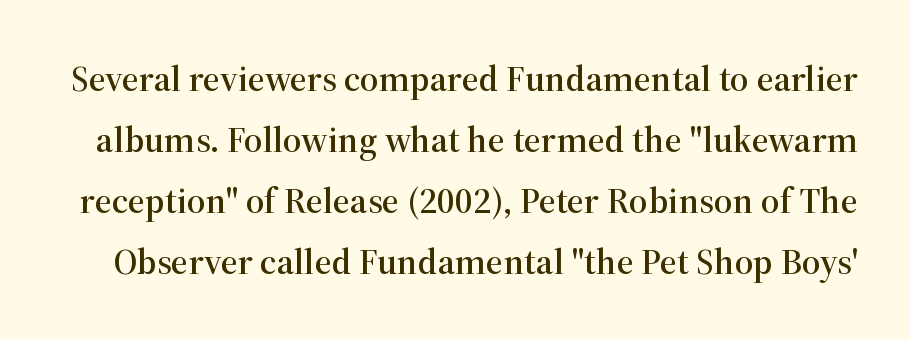
{"serif": "yes", "italic": "no", "width": "normal", "stroke_contrast": "high", "x_height": "medium", "monospaced": "no", "underline": "no", "line_spacing": "normal", "line_spacing_ratio": 1.65, "letter_spacing": "normal", "letter_spacing_em": 0.0, "glyph_px": 37}
